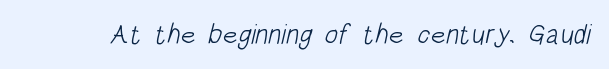
The image shows 28 px light, condensed sans-serif type; set normal letter spacing, not underlined; low stroke contrast and a large x-height.
